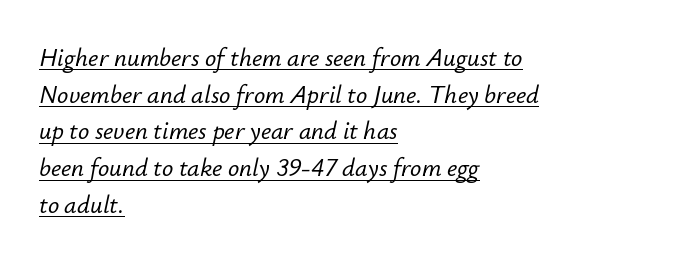
The image shows 25 px text type, italic (leaning right); set left-aligned, normal line spacing (1.47x), normal letter spacing, underlined.
